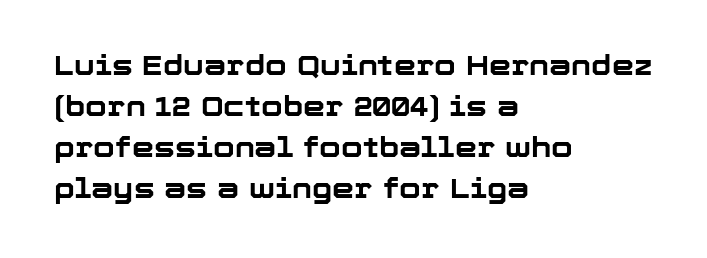
{"serif": "no", "italic": "no", "bold": "yes", "weight": "bold", "width": "normal", "stroke_contrast": "low", "x_height": "medium", "monospaced": "no", "underline": "no", "align": "left", "line_spacing": "normal", "line_spacing_ratio": 1.46, "letter_spacing": "normal", "letter_spacing_em": 0.0, "glyph_px": 28}
